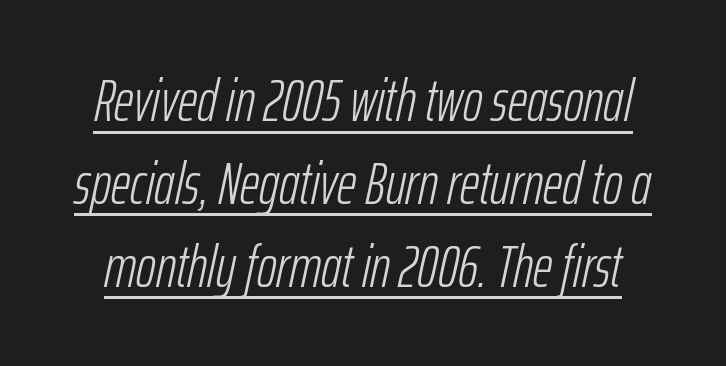
Evenly set lines give the paragraph a standard silhouette. The letters sit at their default tracking, neither squeezed nor spread. Every word sits above its own underline. This sample uses an oblique cut, with every glyph tilted off the vertical.
